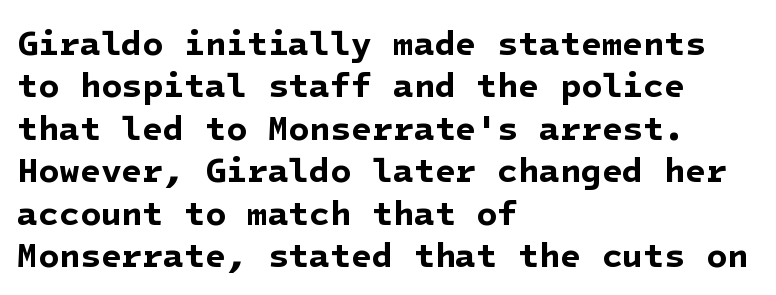
{"serif": "no", "bold": "yes", "weight": "bold", "width": "normal", "stroke_contrast": "low", "x_height": "medium", "underline": "no", "align": "left", "line_spacing": "normal", "line_spacing_ratio": 1.25, "letter_spacing": "normal", "letter_spacing_em": 0.0, "glyph_px": 34}
